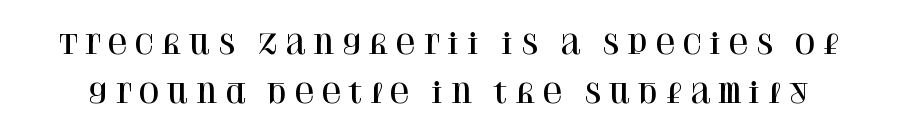
Ordinary non-slanted type is in use. Characters follow at a spacing far wider than the type designer built in. Rule under the text: the space is simply empty.
